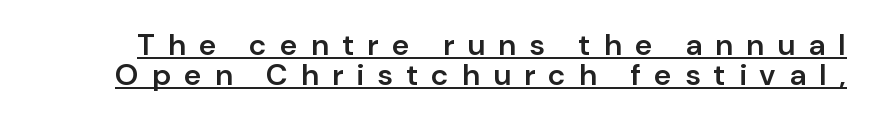
Q: Is the text bold? A: Semi-bold.
Q: Is the text italic (slanted)? A: No, it is upright.
Q: Is the typeface a serif or a sans-serif typeface? A: Sans-serif.
Q: Is the text underlined? A: Yes.
Q: Is the spacing between letters normal or unusually wide? A: Unusually wide.
Q: Is the spacing between lines tight, normal or loose? A: Tight.
Q: Width (condensed, normal, or wide)? A: Normal.
Q: Stroke contrast? A: Low.
Q: x-height? A: Medium.
Q: Monospaced? A: No.
